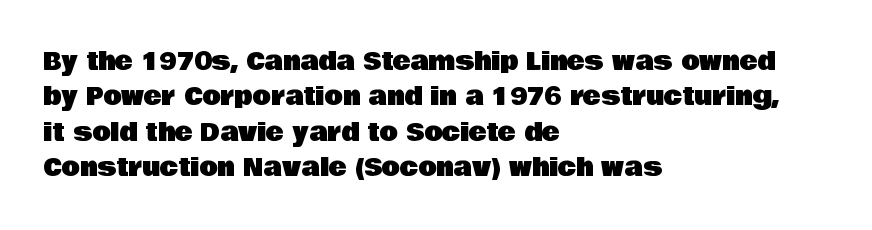
{"italic": "no", "underline": "no", "align": "left", "line_spacing": "normal", "line_spacing_ratio": 1.47, "letter_spacing": "normal", "letter_spacing_em": 0.0, "glyph_px": 24}
